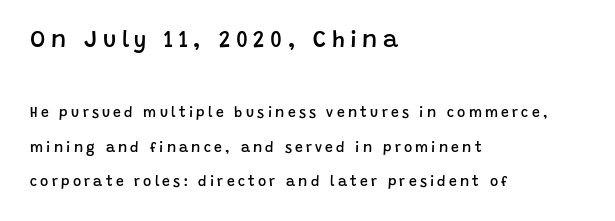
The image shows 23 px text type, upright; set left-aligned, loose line spacing (2.49x), unusually wide letter spacing (+0.23 em), not underlined; the first (top) block is 1.64x larger.
